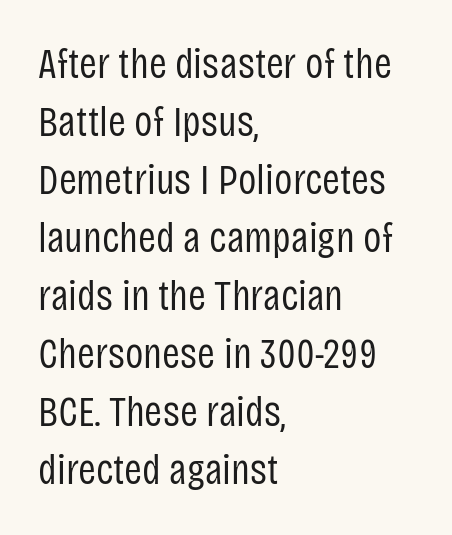
{"serif": "no", "italic": "no", "bold": "no", "weight": "regular", "width": "condensed", "stroke_contrast": "low", "x_height": "large", "monospaced": "no", "underline": "no", "align": "left", "line_spacing": "normal", "line_spacing_ratio": 1.35, "letter_spacing": "normal", "letter_spacing_em": 0.0, "glyph_px": 43}
